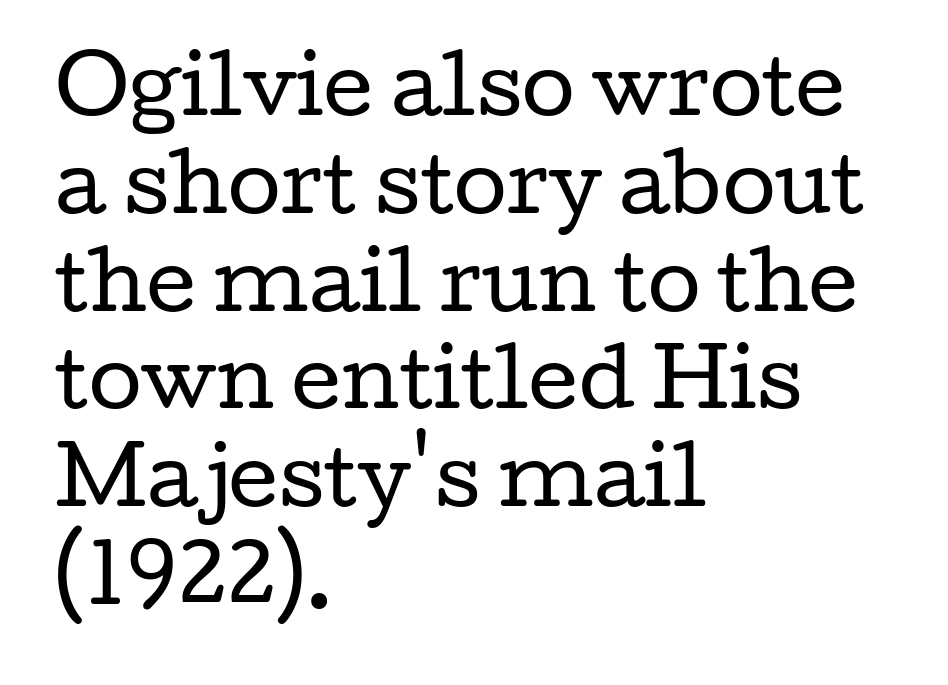
The space beneath each line is pristine and unruled. The tracking reads as untouched default to a designer's eye. Ascenders rise straight up at ninety degrees. Regarding serifs, this sample has them.
